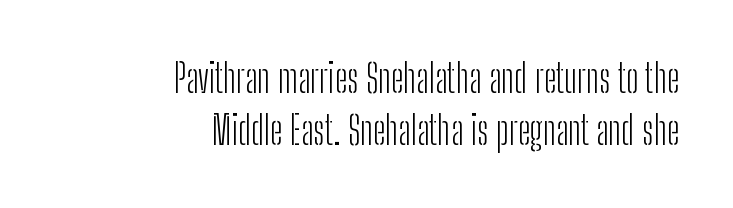
The image shows 39 px light, condensed sans-serif type, upright; set right-aligned, normal line spacing (1.33x), normal letter spacing, not underlined; low stroke contrast and a medium x-height.
